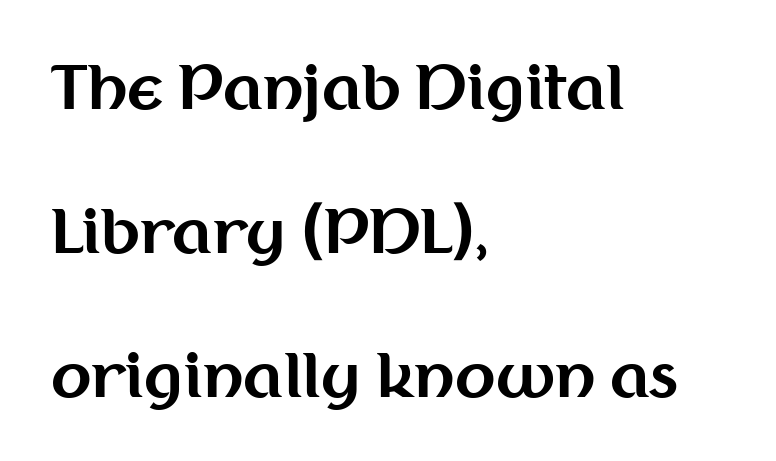
The image shows 59 px bold sans-serif type, upright; set left-aligned, loose line spacing (2.44x), normal letter spacing, not underlined; medium stroke contrast and a medium x-height.
